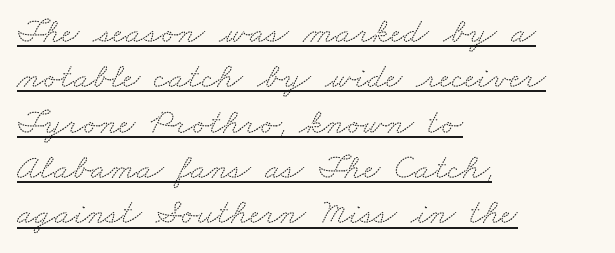
The image shows 36 px wide serif type; set left-aligned, normal line spacing (1.26x), normal letter spacing, underlined; medium stroke contrast and a small x-height.
